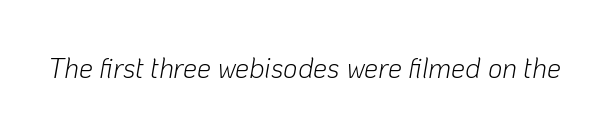
{"italic": "yes", "lean": "right", "slant_degrees": 10, "bold": "no", "weight": "light", "width": "normal", "stroke_contrast": "low", "x_height": "medium", "monospaced": "no", "underline": "no", "letter_spacing": "normal", "letter_spacing_em": 0.0, "glyph_px": 28}
